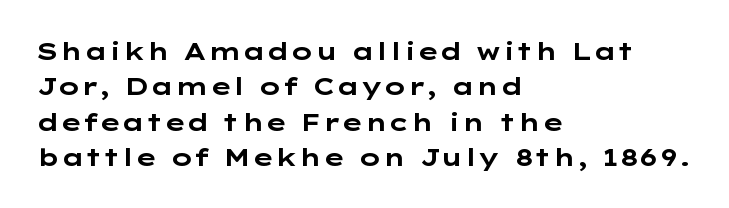
{"italic": "no", "bold": "yes", "underline": "no", "align": "left", "line_spacing": "normal", "line_spacing_ratio": 1.47, "letter_spacing": "normal", "letter_spacing_em": 0.0, "glyph_px": 24}
